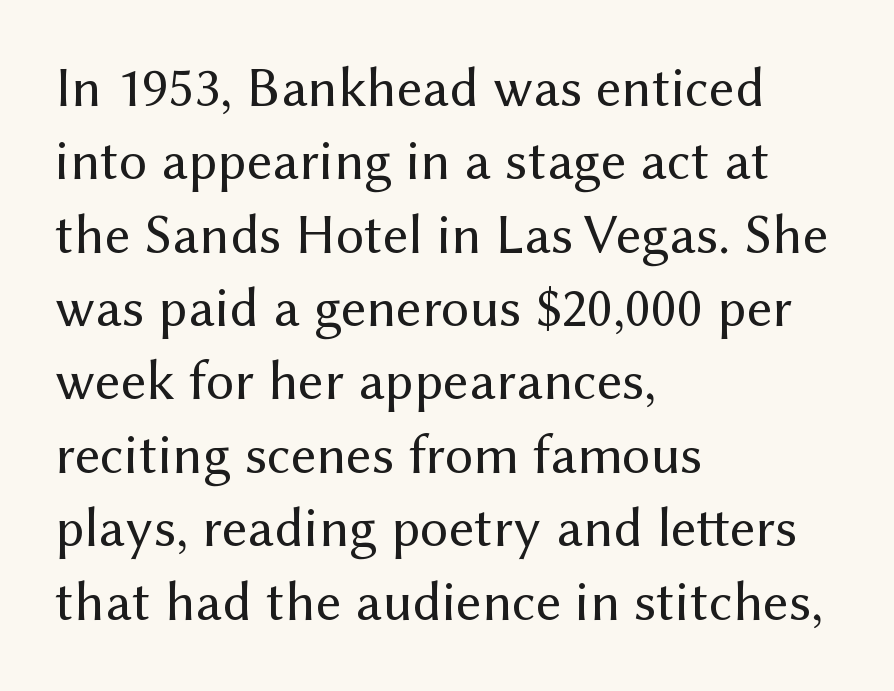
{"serif": "no", "italic": "no", "bold": "no", "weight": "regular", "width": "normal", "stroke_contrast": "medium", "x_height": "medium", "monospaced": "no", "underline": "no", "align": "left", "line_spacing": "normal", "line_spacing_ratio": 1.31, "letter_spacing": "normal", "letter_spacing_em": 0.0, "glyph_px": 56}
